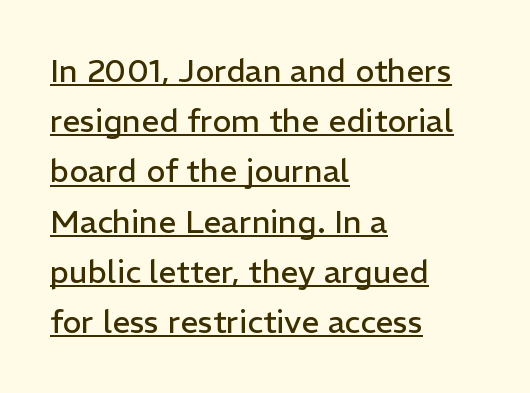
Q: Is the text bold? A: No.
Q: Is the text italic (slanted)? A: No, it is upright.
Q: Is the typeface a serif or a sans-serif typeface? A: Sans-serif.
Q: Is the text underlined? A: Yes.
Q: How is the paragraph aligned? A: Left-aligned.
Q: Is the spacing between letters normal or unusually wide? A: Normal.
Q: Is the spacing between lines tight, normal or loose? A: Normal.
Q: Width (condensed, normal, or wide)? A: Normal.
Q: Stroke contrast? A: Low.
Q: x-height? A: Medium.
Q: Monospaced? A: No.
